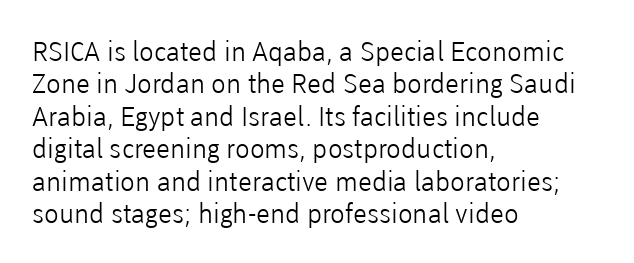
The image shows 27 px text type, upright; set left-aligned, line spacing 1.2x, normal letter spacing, not underlined.
